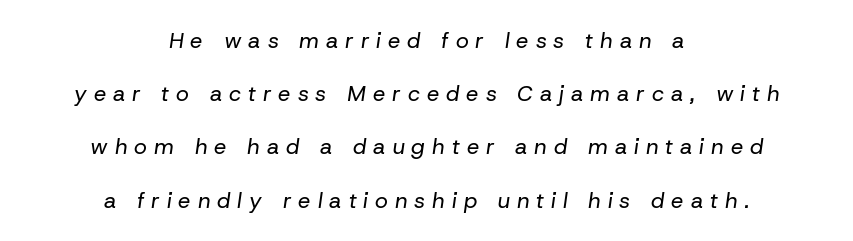
{"italic": "yes", "lean": "right", "slant_degrees": 8, "bold": "no", "underline": "no", "align": "center", "line_spacing": "loose", "line_spacing_ratio": 2.42, "letter_spacing": "wide", "letter_spacing_em": 0.32, "glyph_px": 22}
